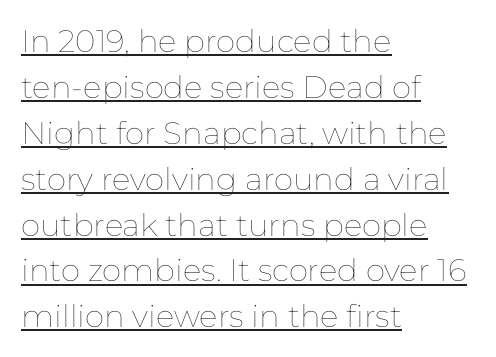
Q: Is the text bold? A: No.
Q: Is the text italic (slanted)? A: No, it is upright.
Q: Is the text underlined? A: Yes.
Q: How is the paragraph aligned? A: Left-aligned.
Q: Is the spacing between letters normal or unusually wide? A: Normal.
Q: Is the spacing between lines tight, normal or loose? A: Normal.
Q: Width (condensed, normal, or wide)? A: Normal.
Q: Stroke contrast? A: Low.
Q: x-height? A: Medium.
Q: Monospaced? A: No.
